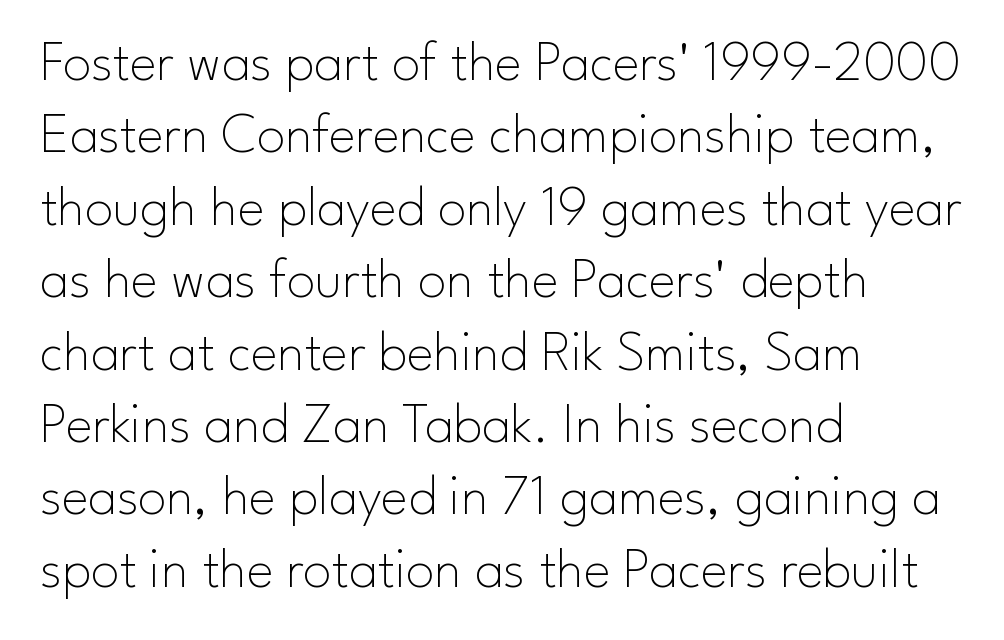
How would I describe the line gaps? Plain and ordinary. Proportional: the letters do not fall into vertical columns. The lettering stays uniformly vertical, giving the passage a roman look. Short and long lines alike share a common starting point at left. Stems and bowls with no extra thickness — not bold. The horizontal fit of the characters is conventional and even.
